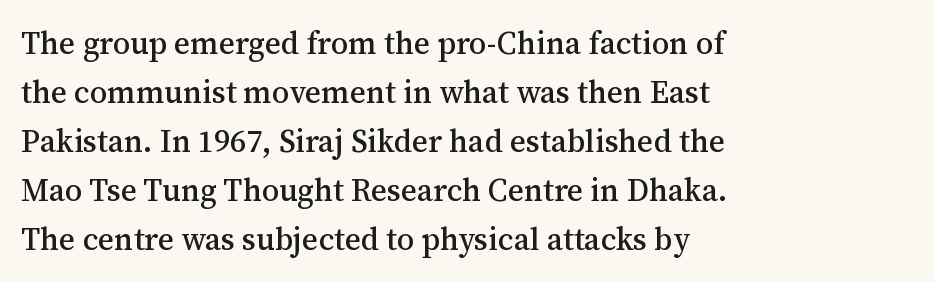
The image shows 31 px serif type, upright; set left-aligned, normal line spacing (1.58x), normal letter spacing, not underlined; medium stroke contrast and a medium x-height.
